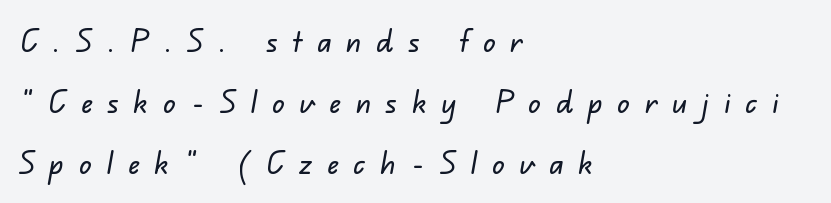
The image shows 31 px sans-serif type; set left-aligned, loose line spacing (1.97x), unusually wide letter spacing (+0.48 em), not underlined; low stroke contrast and a small x-height.
